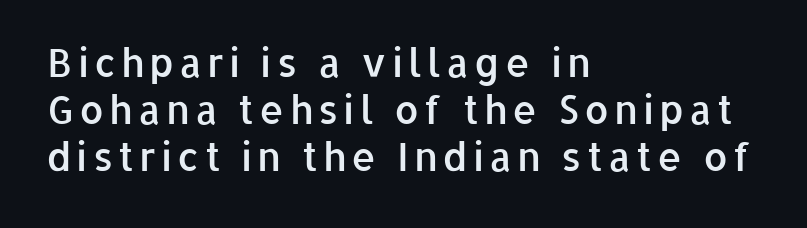
The image shows 39 px semibold sans-serif type, upright; set left-aligned, line spacing 1.2x, not underlined; low stroke contrast and a medium x-height.
